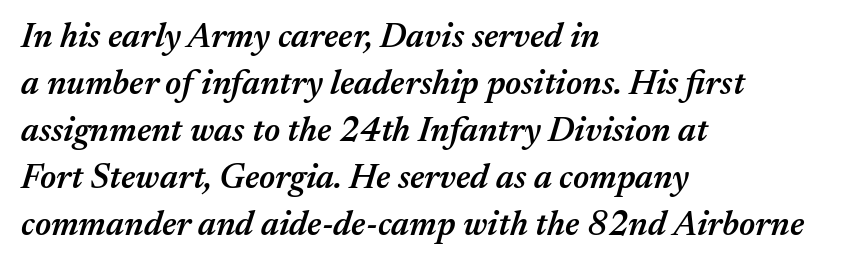
The image shows 35 px semibold type, italic (leaning right); set left-aligned, normal line spacing (1.34x), normal letter spacing, not underlined; medium stroke contrast and a medium x-height.
